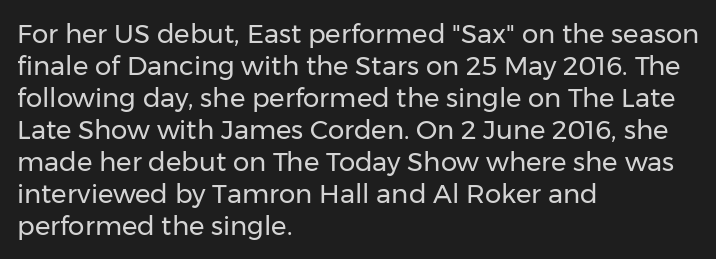
The passage shown is not underscored anywhere. Words appear dense and cohesive because spacing is normal. Alignment: flush left. Unlike italic type, these characters show no tilt at all.
